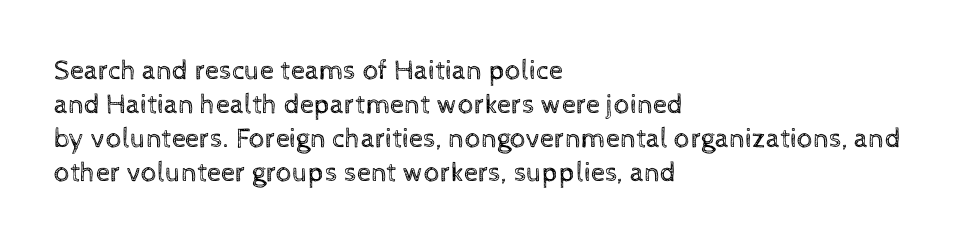
The image shows 28 px regular-weight type, upright; set left-aligned, line spacing 1.22x, normal letter spacing, not underlined; a medium x-height.
